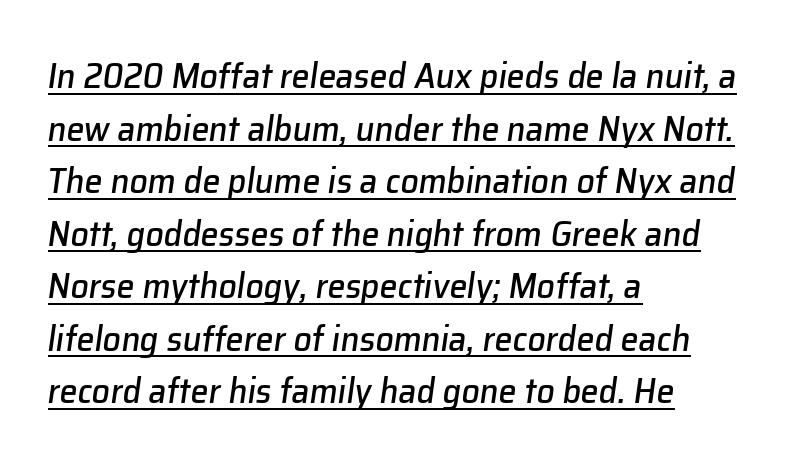
{"italic": "yes", "lean": "right", "slant_degrees": 8, "width": "normal", "stroke_contrast": "low", "x_height": "medium", "monospaced": "no", "underline": "yes", "align": "left", "line_spacing": "normal", "line_spacing_ratio": 1.46, "letter_spacing": "normal", "letter_spacing_em": 0.0, "glyph_px": 36}
